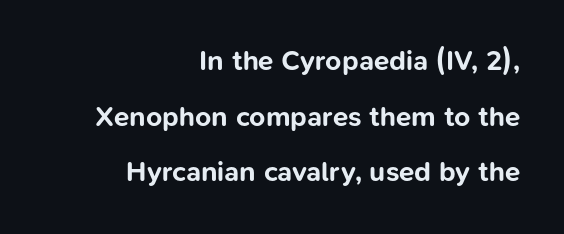
Q: Is the text bold? A: Yes.
Q: Is the text italic (slanted)? A: No, it is upright.
Q: Is the typeface a serif or a sans-serif typeface? A: Sans-serif.
Q: Is the text underlined? A: No.
Q: How is the paragraph aligned? A: Right-aligned.
Q: Is the spacing between letters normal or unusually wide? A: Normal.
Q: Is the spacing between lines tight, normal or loose? A: Loose.
Q: Width (condensed, normal, or wide)? A: Normal.
Q: Stroke contrast? A: Low.
Q: x-height? A: Medium.
Q: Monospaced? A: No.
